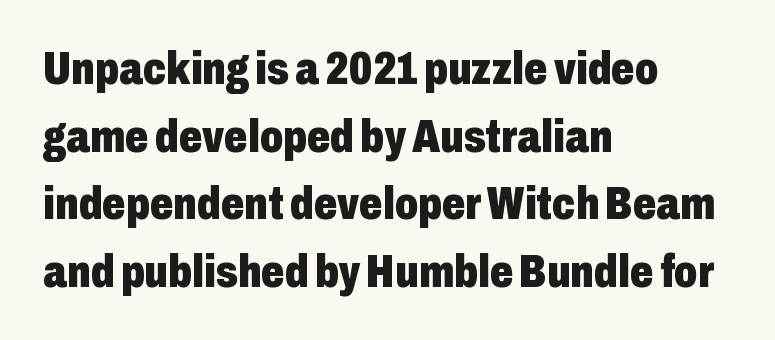
The image shows 46 px heavy, condensed sans-serif type, upright; set left-aligned, normal line spacing (1.47x), normal letter spacing, not underlined; low stroke contrast and a medium x-height.
